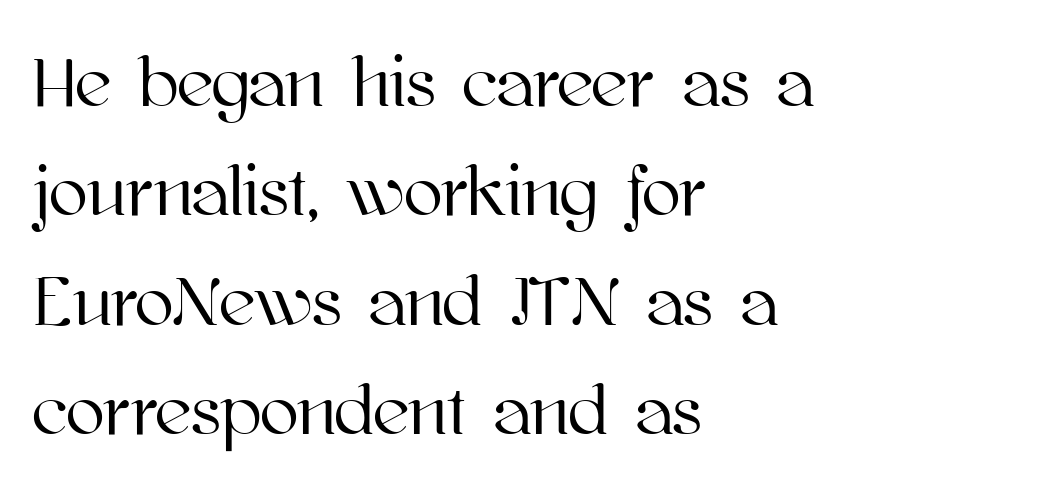
These lines stack with their left ends in a neat column. Note the varied advance widths — an 'i' is clearly narrower than an 'm'. Has an underline been added? It has not. The face used here is rendered with its standard letterfit. Every stem runs plumb, perpendicular to the baseline. Baseline-to-baseline distance is the conventional proportion of letter height.
